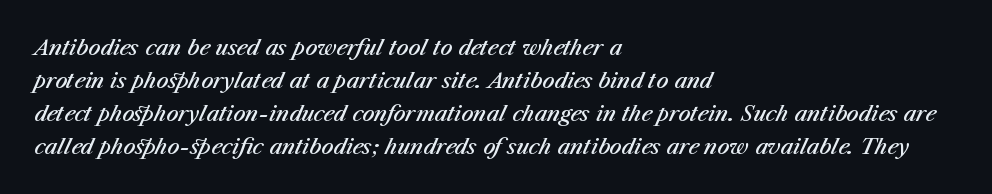
{"italic": "yes", "lean": "right", "slant_degrees": 23, "bold": "semi", "underline": "no", "align": "left", "line_spacing": "normal", "line_spacing_ratio": 1.57, "letter_spacing": "normal", "letter_spacing_em": 0.0, "glyph_px": 21}
